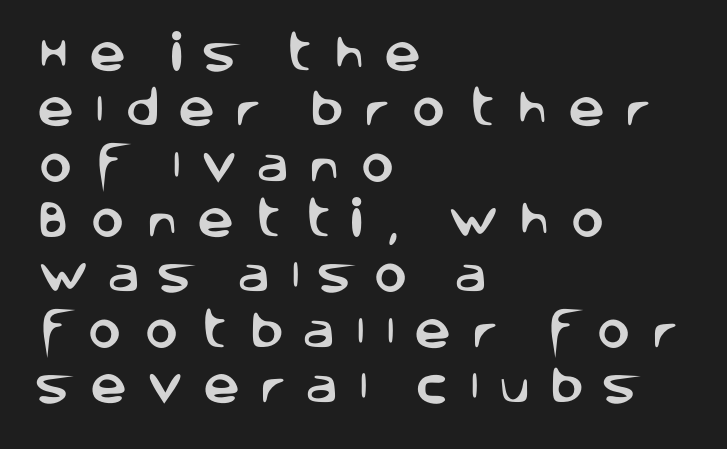
The image shows 41 px sans-serif type, upright; set left-aligned, normal line spacing (1.35x), unusually wide letter spacing (+0.47 em), not underlined; low stroke contrast and a large x-height.
